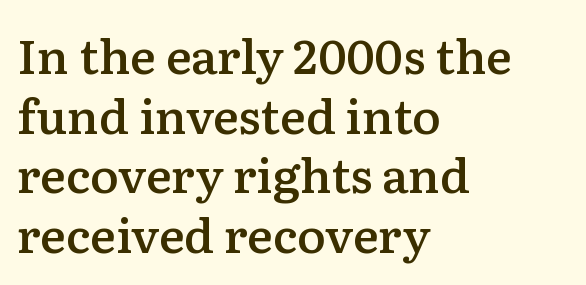
{"serif": "yes", "italic": "no", "bold": "semi", "weight": "semibold", "width": "normal", "stroke_contrast": "low", "x_height": "medium", "monospaced": "no", "underline": "no", "align": "left", "line_spacing_ratio": 1.24, "letter_spacing": "normal", "letter_spacing_em": 0.0, "glyph_px": 48}
